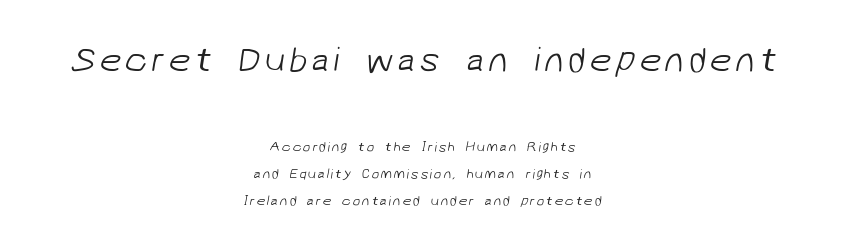
Q: Is the text bold? A: No.
Q: Is the typeface a serif or a sans-serif typeface? A: Sans-serif.
Q: Is the text underlined? A: No.
Q: How is the paragraph aligned? A: Centered.
Q: Is the spacing between lines tight, normal or loose? A: Loose.
Q: Which block of text is set in a larger size, the first (top) or the second (bottom)? A: The first (top) one.
Q: Width (condensed, normal, or wide)? A: Normal.
Q: Stroke contrast? A: Low.
Q: x-height? A: Medium.
Q: Monospaced? A: No.
